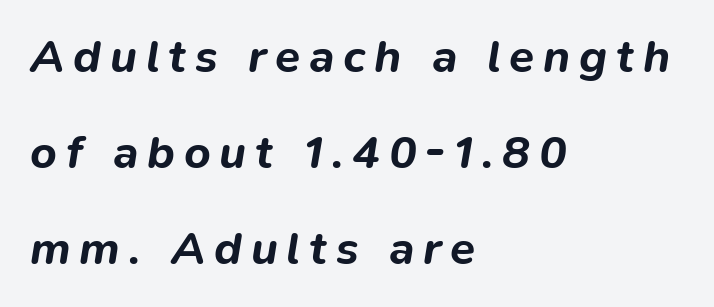
Q: Is the text bold? A: Yes.
Q: Is the text italic (slanted)? A: Yes, it leans right by about 9 degrees.
Q: Is the text underlined? A: No.
Q: How is the paragraph aligned? A: Left-aligned.
Q: Is the spacing between lines tight, normal or loose? A: Loose.
Q: Width (condensed, normal, or wide)? A: Normal.
Q: Stroke contrast? A: Low.
Q: x-height? A: Medium.
Q: Monospaced? A: No.
